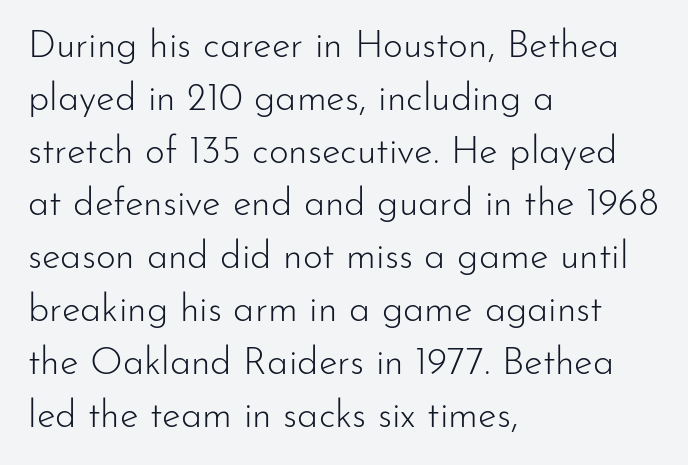
Q: Is the text bold? A: No.
Q: Is the text italic (slanted)? A: No, it is upright.
Q: Is the typeface a serif or a sans-serif typeface? A: Sans-serif.
Q: Is the text underlined? A: No.
Q: How is the paragraph aligned? A: Left-aligned.
Q: Is the spacing between letters normal or unusually wide? A: Normal.
Q: Is the spacing between lines tight, normal or loose? A: Normal.
Q: Width (condensed, normal, or wide)? A: Normal.
Q: Stroke contrast? A: Low.
Q: x-height? A: Small.
Q: Monospaced? A: No.
